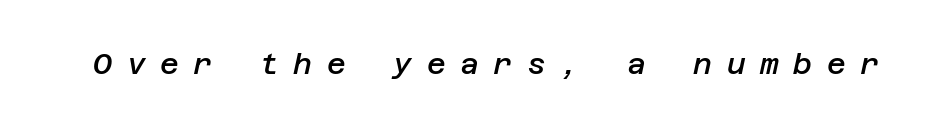
Q: Is the text bold? A: Semi-bold.
Q: Is the text italic (slanted)? A: Yes, it leans right by about 12 degrees.
Q: Is the text underlined? A: No.
Q: Is the spacing between letters normal or unusually wide? A: Unusually wide.
Q: Width (condensed, normal, or wide)? A: Normal.
Q: Stroke contrast? A: Low.
Q: x-height? A: Large.
